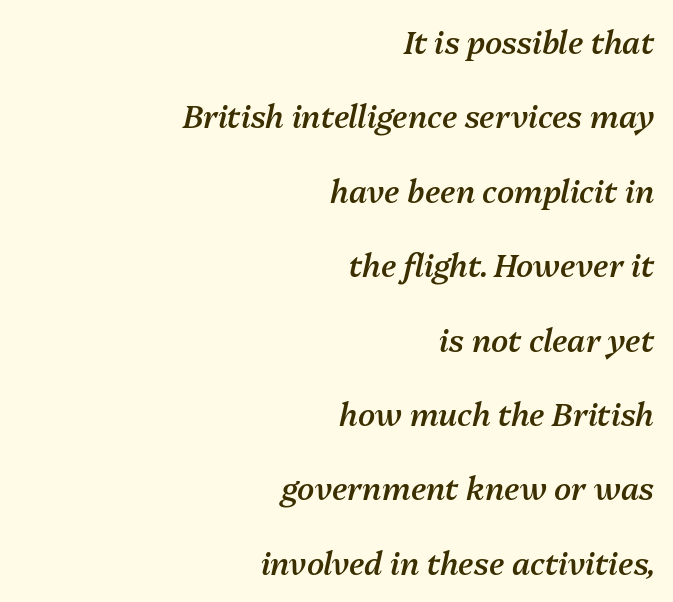
Q: Is the text bold? A: Semi-bold.
Q: Is the text italic (slanted)? A: Yes, it leans right by about 13 degrees.
Q: Is the text underlined? A: No.
Q: How is the paragraph aligned? A: Right-aligned.
Q: Is the spacing between letters normal or unusually wide? A: Normal.
Q: Is the spacing between lines tight, normal or loose? A: Loose.
Q: Width (condensed, normal, or wide)? A: Normal.
Q: Stroke contrast? A: Medium.
Q: x-height? A: Medium.
Q: Monospaced? A: No.
